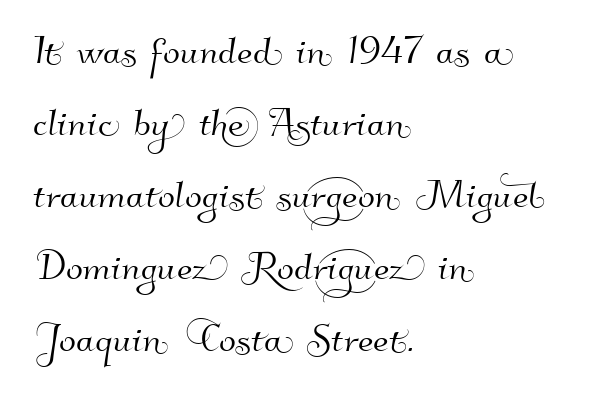
{"serif": "no", "width": "normal", "stroke_contrast": "high", "x_height": "small", "monospaced": "no", "underline": "no", "align": "left", "line_spacing": "normal", "line_spacing_ratio": 1.44, "letter_spacing": "normal", "letter_spacing_em": 0.0, "glyph_px": 50}
